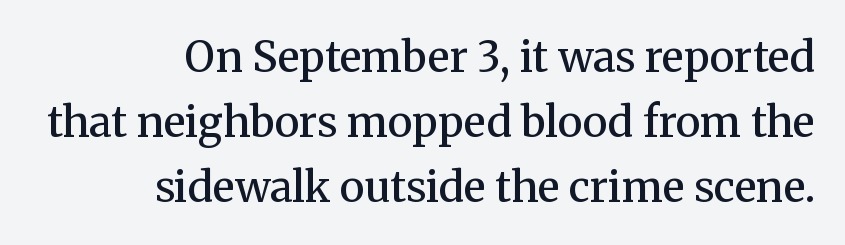
The typesetter chose a ragged-left arrangement here. A clean baseline with only descenders dipping below it. The passage shown is semibold, sitting just below true bold. This sample has the flowing, uneven cadence of proportional lettering. Look at the bottom of the vertical strokes: they flare into serifs here.
